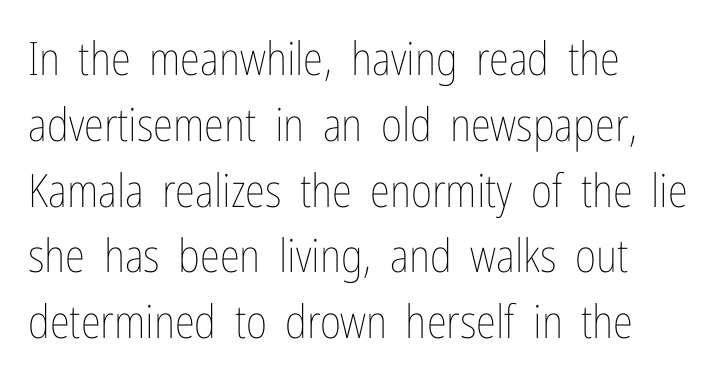
Q: Is the text bold? A: No.
Q: Is the text italic (slanted)? A: No, it is upright.
Q: Is the text underlined? A: No.
Q: How is the paragraph aligned? A: Left-aligned.
Q: Is the spacing between letters normal or unusually wide? A: Normal.
Q: Is the spacing between lines tight, normal or loose? A: Normal.
Q: Width (condensed, normal, or wide)? A: Condensed.
Q: Stroke contrast? A: Low.
Q: x-height? A: Medium.
Q: Monospaced? A: No.
